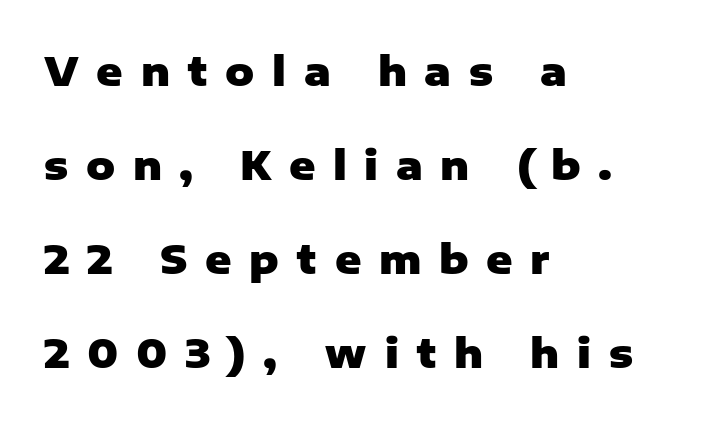
The image shows 40 px heavy sans-serif type, upright; set left-aligned, loose line spacing (2.35x), unusually wide letter spacing (+0.44 em), not underlined; low stroke contrast and a medium x-height.
